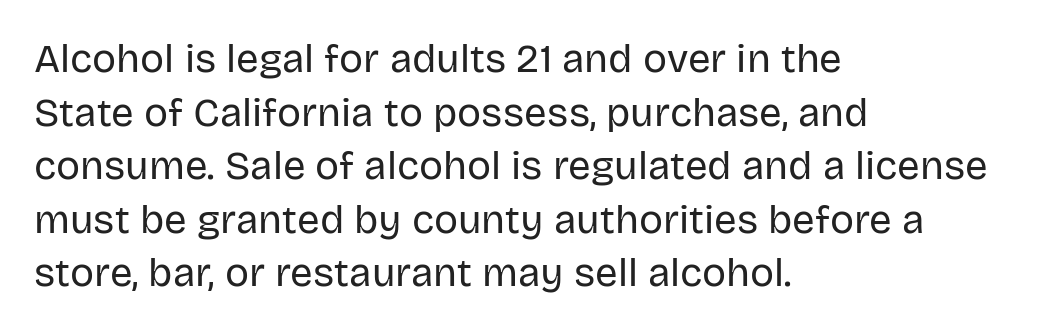
{"serif": "no", "italic": "no", "bold": "no", "weight": "regular", "width": "normal", "stroke_contrast": "low", "x_height": "large", "monospaced": "no", "underline": "no", "align": "left", "line_spacing": "normal", "line_spacing_ratio": 1.34, "letter_spacing": "normal", "letter_spacing_em": 0.0, "glyph_px": 40}
